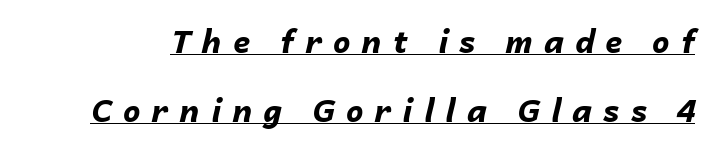
{"italic": "yes", "lean": "right", "slant_degrees": 14, "bold": "yes", "weight": "bold", "width": "normal", "stroke_contrast": "low", "x_height": "medium", "monospaced": "no", "underline": "yes", "line_spacing": "loose", "line_spacing_ratio": 2.21, "letter_spacing": "wide", "letter_spacing_em": 0.36, "glyph_px": 31}
